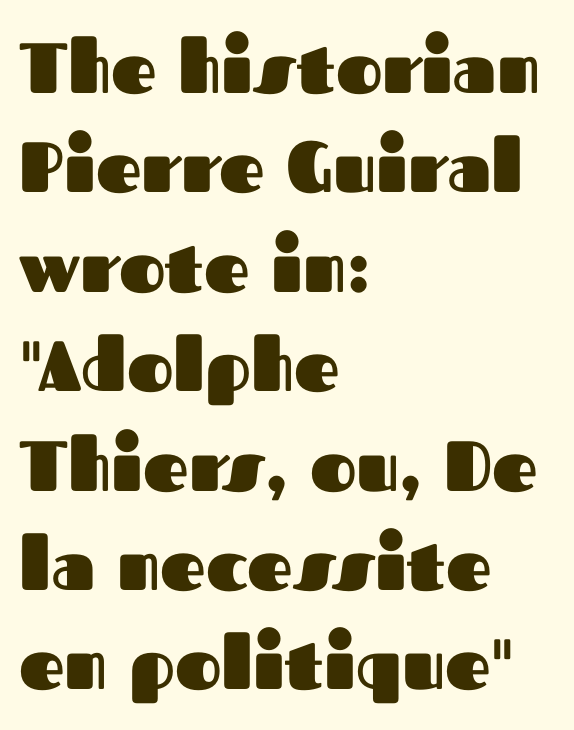
Q: Is the text bold? A: Yes.
Q: Is the text italic (slanted)? A: No, it is upright.
Q: Is the typeface a serif or a sans-serif typeface? A: Sans-serif.
Q: Is the text underlined? A: No.
Q: How is the paragraph aligned? A: Left-aligned.
Q: Is the spacing between letters normal or unusually wide? A: Normal.
Q: Is the spacing between lines tight, normal or loose? A: Normal.
Q: Width (condensed, normal, or wide)? A: Normal.
Q: Stroke contrast? A: Medium.
Q: x-height? A: Medium.
Q: Monospaced? A: No.
